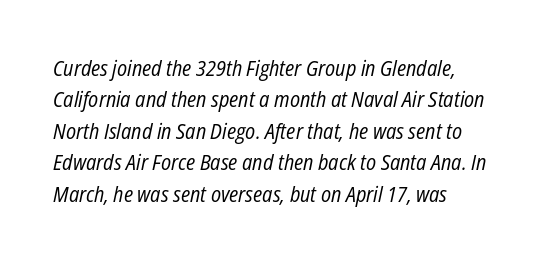
Casual observation: everything's shoved over to the left. Caption: face not bold, strokes unweighted. Underline: absent. The letters are slanted; this is an italic face.
